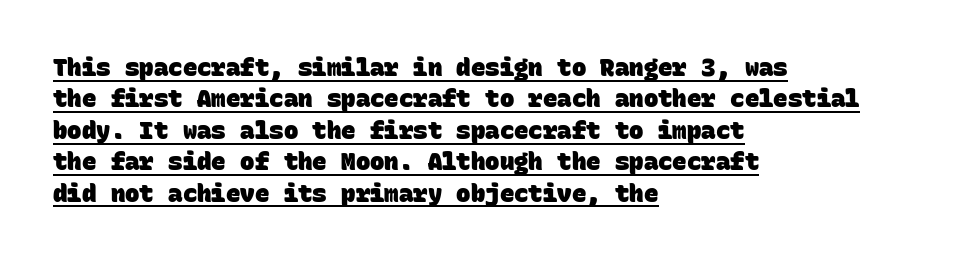
Q: Is the text bold? A: Yes.
Q: Is the text underlined? A: Yes.
Q: How is the paragraph aligned? A: Left-aligned.
Q: Is the spacing between letters normal or unusually wide? A: Normal.
Q: Is the spacing between lines tight, normal or loose? A: Normal.
